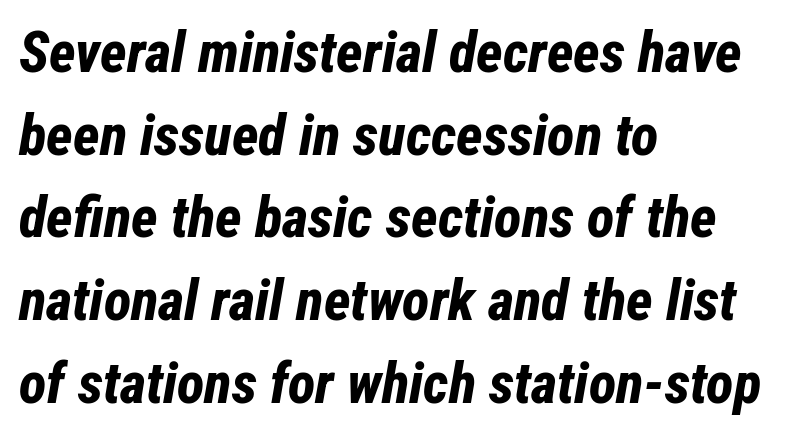
The image shows 57 px bold, condensed type, italic (leaning right); set left-aligned, normal line spacing (1.45x), normal letter spacing, not underlined; low stroke contrast and a medium x-height.
